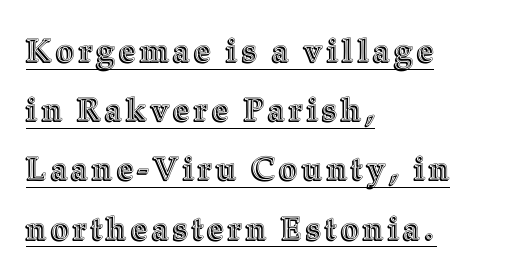
{"italic": "no", "width": "normal", "x_height": "medium", "monospaced": "no", "underline": "yes", "align": "left", "line_spacing_ratio": 1.85, "glyph_px": 32}
